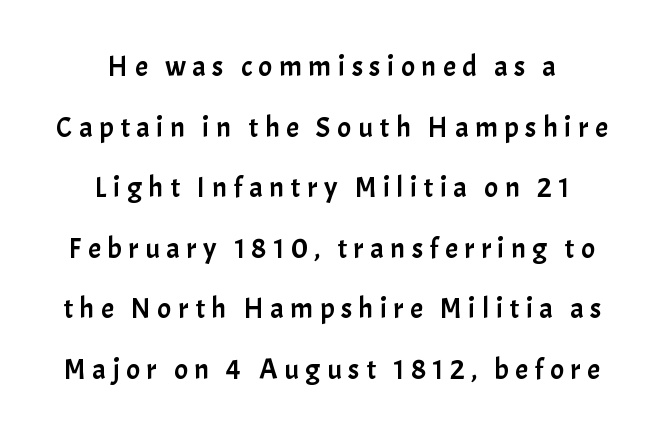
Q: Is the text italic (slanted)? A: No, it is upright.
Q: Is the typeface a serif or a sans-serif typeface? A: Sans-serif.
Q: Is the text underlined? A: No.
Q: How is the paragraph aligned? A: Centered.
Q: Is the spacing between letters normal or unusually wide? A: Unusually wide.
Q: Is the spacing between lines tight, normal or loose? A: Loose.
Q: Width (condensed, normal, or wide)? A: Normal.
Q: Stroke contrast? A: Low.
Q: x-height? A: Medium.
Q: Monospaced? A: No.
